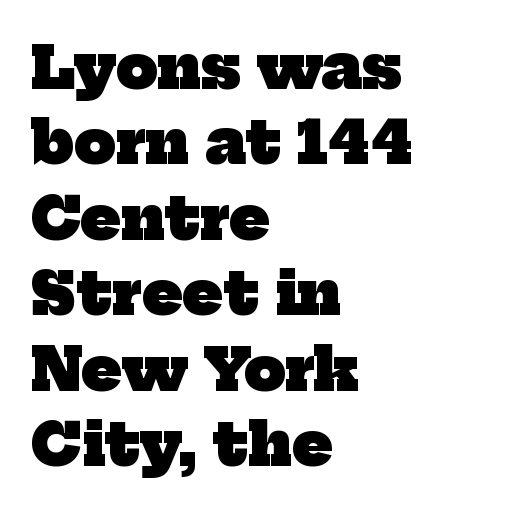
{"serif": "yes", "bold": "yes", "weight": "heavy", "width": "normal", "stroke_contrast": "low", "x_height": "medium", "monospaced": "no", "underline": "no", "align": "left", "line_spacing": "normal", "line_spacing_ratio": 1.3, "letter_spacing": "normal", "letter_spacing_em": 0.0, "glyph_px": 58}
